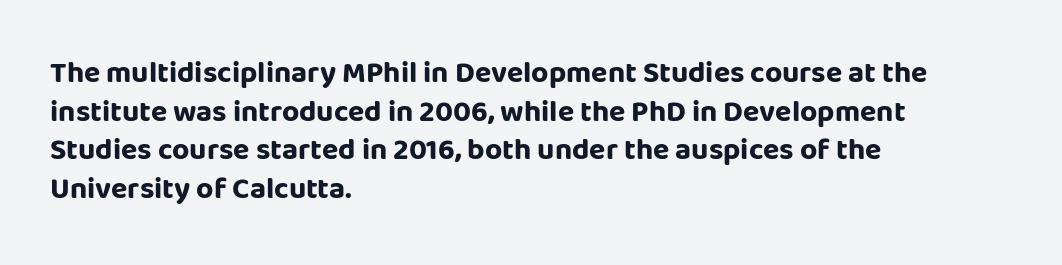
{"serif": "no", "italic": "no", "bold": "yes", "weight": "bold", "width": "normal", "stroke_contrast": "low", "x_height": "large", "monospaced": "no", "underline": "no", "align": "left", "line_spacing": "normal", "line_spacing_ratio": 1.29, "letter_spacing": "normal", "letter_spacing_em": 0.0, "glyph_px": 30}
